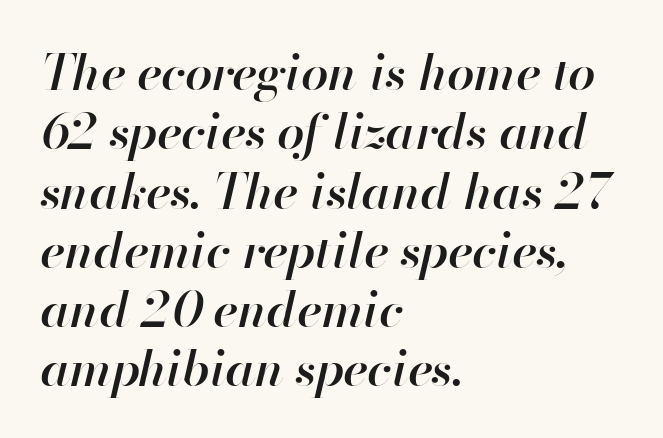
{"italic": "yes", "lean": "right", "slant_degrees": 13, "bold": "semi", "weight": "semibold", "width": "normal", "stroke_contrast": "high", "x_height": "small", "monospaced": "no", "underline": "no", "align": "left", "line_spacing_ratio": 1.21, "letter_spacing": "normal", "letter_spacing_em": 0.0, "glyph_px": 49}
